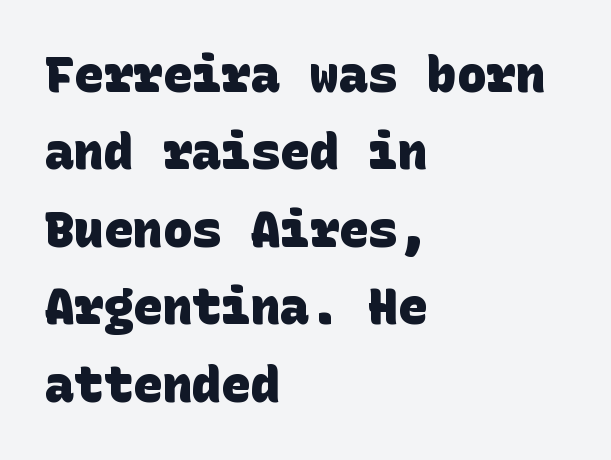
{"serif": "no", "bold": "yes", "weight": "heavy", "width": "normal", "stroke_contrast": "low", "x_height": "large", "underline": "no", "align": "left", "line_spacing": "normal", "line_spacing_ratio": 1.58, "letter_spacing": "normal", "letter_spacing_em": 0.0, "glyph_px": 49}
